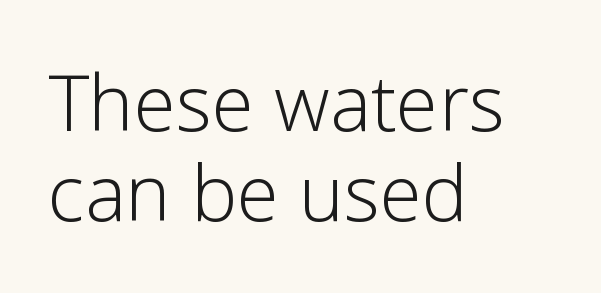
The image shows 77 px light sans-serif type, upright; set left-aligned, line spacing 1.17x, normal letter spacing, not underlined; low stroke contrast and a medium x-height.
